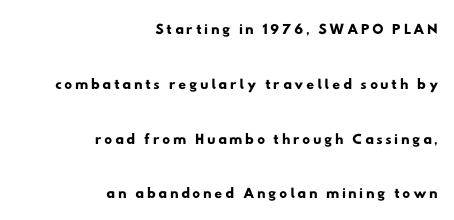
Q: Is the text underlined? A: No.
Q: How is the paragraph aligned? A: Right-aligned.
Q: Is the spacing between lines tight, normal or loose? A: Loose.
